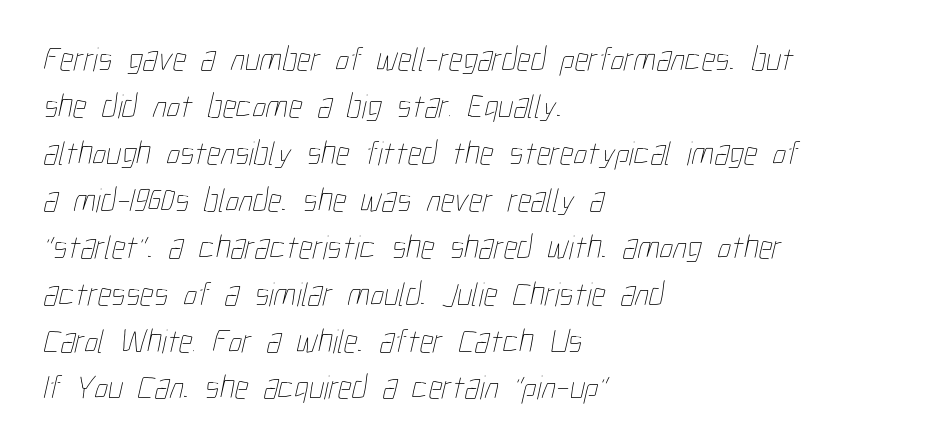
Q: Is the text bold? A: No.
Q: Is the text underlined? A: No.
Q: How is the paragraph aligned? A: Left-aligned.
Q: Is the spacing between letters normal or unusually wide? A: Normal.
Q: Is the spacing between lines tight, normal or loose? A: Normal.
Q: Width (condensed, normal, or wide)? A: Condensed.
Q: Stroke contrast? A: Low.
Q: x-height? A: Medium.
Q: Monospaced? A: No.
